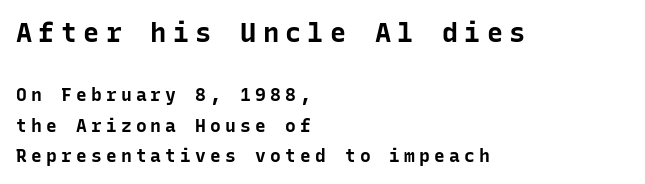
This rendering features lettering with no underline. Reading down the block, your eye returns to a fixed left position each line. Horizontal bands of white between lines are of average thickness. The letters stand upright; this is a roman face. The rendering inserts visible extra space after every character.
